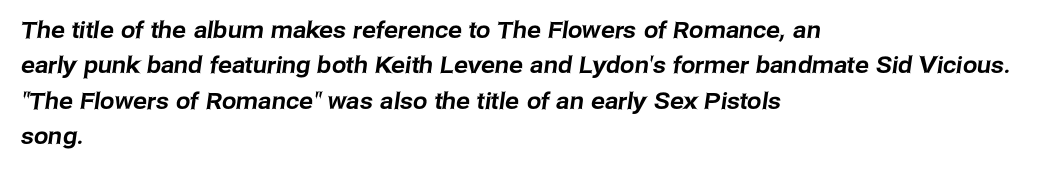
Alignment: flush left. What's the leading like? Ordinary, nothing unusual. The gaps between neighbouring characters are ordinary and unremarkable. Plain, unruled lines of type.
